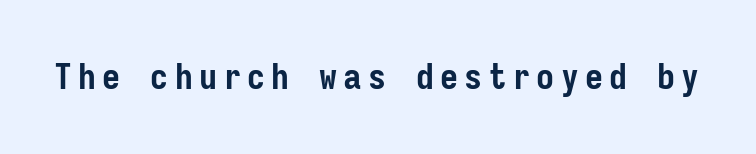
{"serif": "no", "italic": "no", "bold": "yes", "weight": "semibold", "width": "condensed", "stroke_contrast": "low", "x_height": "medium", "monospaced": "yes", "underline": "no", "glyph_px": 36}
